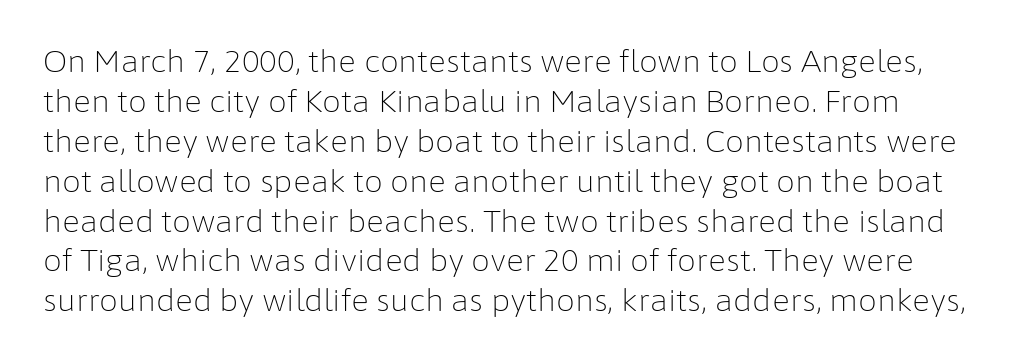
Q: Is the text bold? A: No.
Q: Is the text italic (slanted)? A: No, it is upright.
Q: Is the typeface a serif or a sans-serif typeface? A: Sans-serif.
Q: Is the text underlined? A: No.
Q: Is the spacing between letters normal or unusually wide? A: Normal.
Q: Is the spacing between lines tight, normal or loose? A: Normal.
Q: Width (condensed, normal, or wide)? A: Normal.
Q: Stroke contrast? A: Low.
Q: x-height? A: Medium.
Q: Monospaced? A: No.
